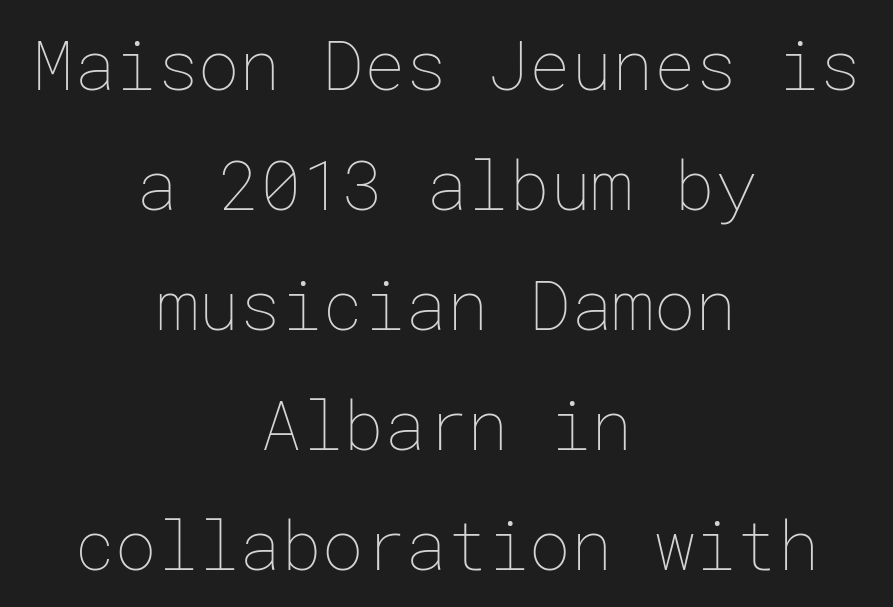
One-word summary of the alignment: center. Underlining? Definitely not there. This is not heavy type; no bold has been used. Nothing unusual about the tracking: characters are spaced as the font intends. You can tell it's not italic because the verticals are truly vertical.
